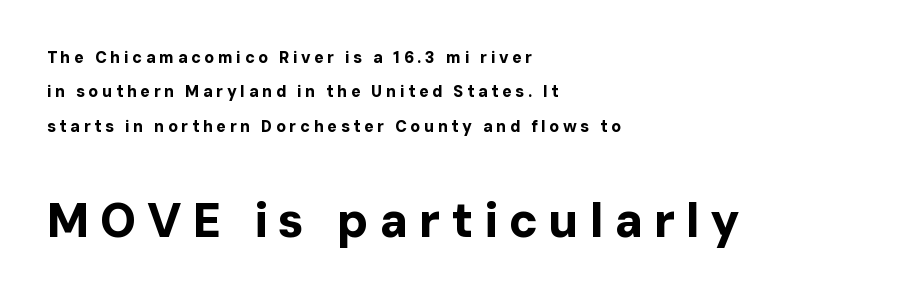
The image shows 48 px bold sans-serif type, upright; set left-aligned, loose line spacing (2.15x), unusually wide letter spacing (+0.22 em), not underlined; the second (bottom) block is 3.0x larger; low stroke contrast and a medium x-height.
